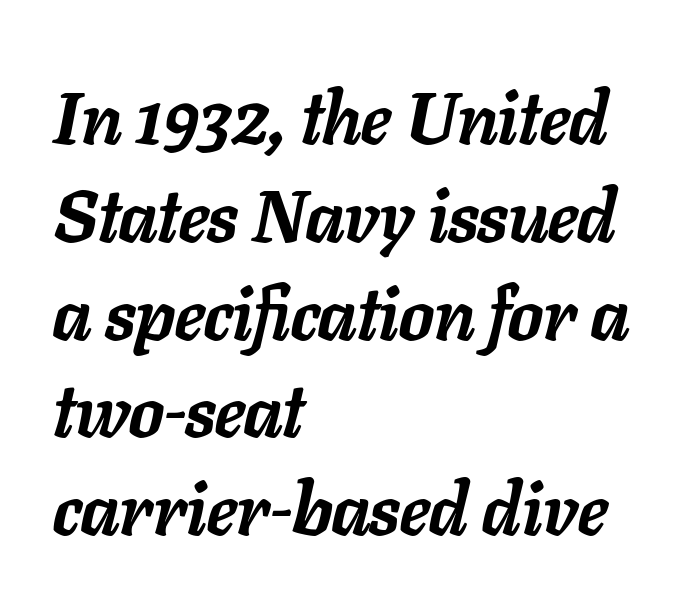
{"italic": "yes", "lean": "right", "slant_degrees": 11, "bold": "yes", "weight": "semibold", "width": "normal", "stroke_contrast": "low", "x_height": "medium", "monospaced": "no", "underline": "no", "align": "left", "line_spacing": "normal", "line_spacing_ratio": 1.34, "letter_spacing": "normal", "letter_spacing_em": 0.0, "glyph_px": 73}
